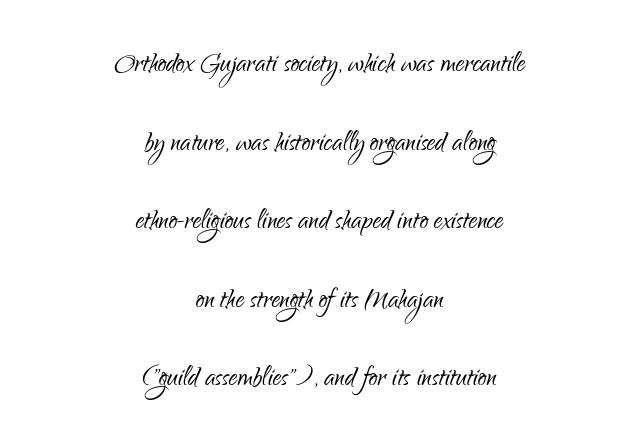
The image shows 34 px light, condensed sans-serif type; set centered, loose line spacing (2.31x), normal letter spacing, not underlined; low stroke contrast and a small x-height.
